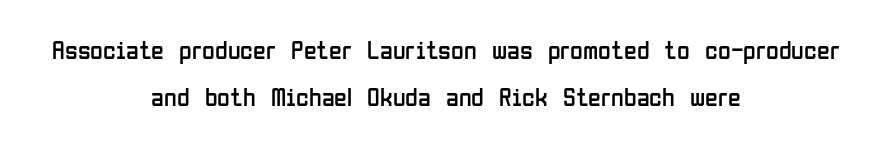
The image shows 26 px text type, upright; set centered, line spacing 1.8x, normal letter spacing, not underlined.
